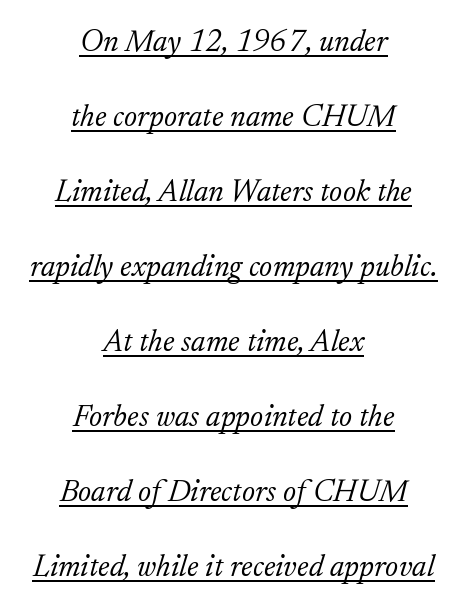
Somebody hit Ctrl+U on this one — the words are underlined. The rag falls on both sides of this text block equally. Weight: not bold — regular or lighter. Leading: increased. The specimen reads as italic at a glance. Look at the tracking — it's just the regular setting, nothing added.
